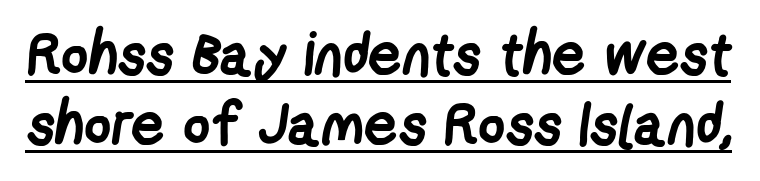
Q: Is the text bold? A: Yes.
Q: Is the typeface a serif or a sans-serif typeface? A: Sans-serif.
Q: Is the text underlined? A: Yes.
Q: Is the spacing between letters normal or unusually wide? A: Normal.
Q: Width (condensed, normal, or wide)? A: Condensed.
Q: Stroke contrast? A: Low.
Q: x-height? A: Medium.
Q: Monospaced? A: No.
